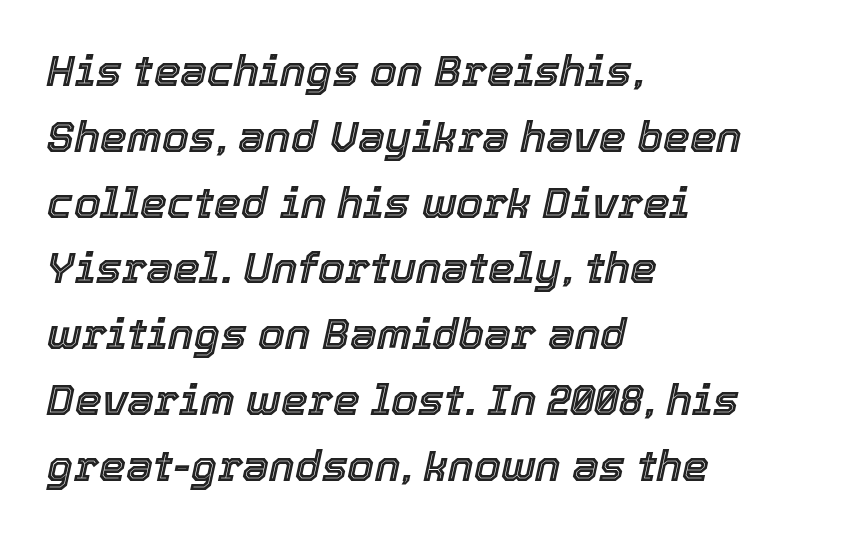
Q: Is the text italic (slanted)? A: Yes, it leans right by about 12 degrees.
Q: Is the text underlined? A: No.
Q: How is the paragraph aligned? A: Left-aligned.
Q: Is the spacing between letters normal or unusually wide? A: Normal.
Q: Is the spacing between lines tight, normal or loose? A: Normal.
Q: Width (condensed, normal, or wide)? A: Normal.
Q: x-height? A: Medium.
Q: Monospaced? A: No.
